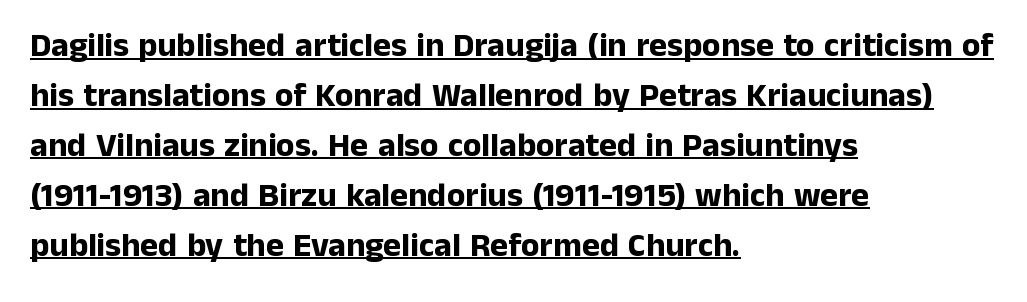
Q: Is the text bold? A: Yes.
Q: Is the text italic (slanted)? A: No, it is upright.
Q: Is the typeface a serif or a sans-serif typeface? A: Sans-serif.
Q: Is the text underlined? A: Yes.
Q: How is the paragraph aligned? A: Left-aligned.
Q: Is the spacing between letters normal or unusually wide? A: Normal.
Q: Is the spacing between lines tight, normal or loose? A: Normal.
Q: Width (condensed, normal, or wide)? A: Normal.
Q: Stroke contrast? A: Low.
Q: x-height? A: Medium.
Q: Monospaced? A: No.
